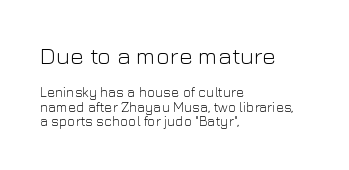
Each stroke keeps to a modest, everyday thickness or less. No italicization has been applied; the sample stays upright. The rendering shrinks the type as you move from the upper chunk to the lower. Plain, unruled lines of type. Look at the tracking — it's just the regular setting, nothing added. The block of text is dense from top to bottom, with scant space between rows.
